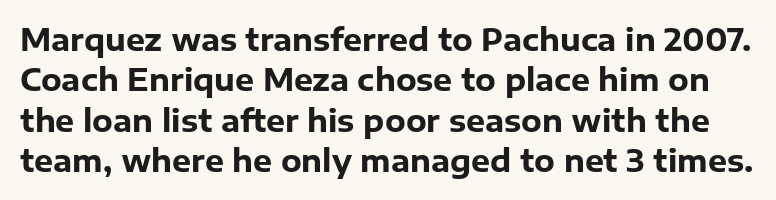
The image shows 30 px heavy sans-serif type, upright; set normal line spacing (1.35x), normal letter spacing, not underlined; low stroke contrast and a medium x-height.
